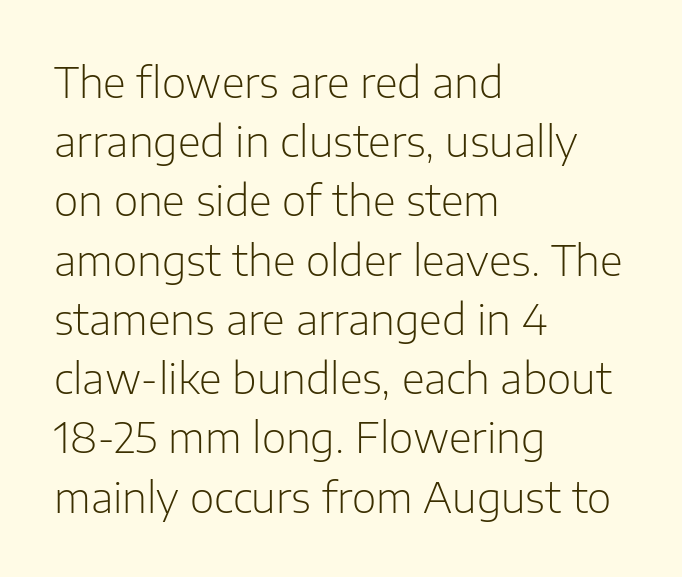
Q: Is the text bold? A: No.
Q: Is the text italic (slanted)? A: No, it is upright.
Q: Is the typeface a serif or a sans-serif typeface? A: Sans-serif.
Q: Is the text underlined? A: No.
Q: How is the paragraph aligned? A: Left-aligned.
Q: Is the spacing between letters normal or unusually wide? A: Normal.
Q: Is the spacing between lines tight, normal or loose? A: Normal.
Q: Width (condensed, normal, or wide)? A: Normal.
Q: Stroke contrast? A: Low.
Q: x-height? A: Medium.
Q: Monospaced? A: No.
